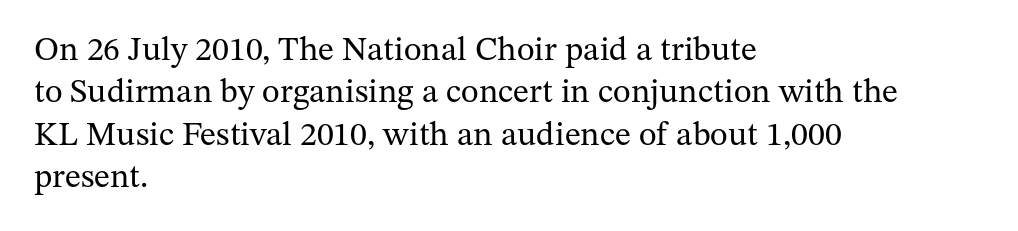
Q: Is the text bold? A: No.
Q: Is the text italic (slanted)? A: No, it is upright.
Q: Is the typeface a serif or a sans-serif typeface? A: Serif.
Q: Is the text underlined? A: No.
Q: How is the paragraph aligned? A: Left-aligned.
Q: Is the spacing between letters normal or unusually wide? A: Normal.
Q: Is the spacing between lines tight, normal or loose? A: Normal.
Q: Width (condensed, normal, or wide)? A: Normal.
Q: Stroke contrast? A: Medium.
Q: x-height? A: Medium.
Q: Monospaced? A: No.
